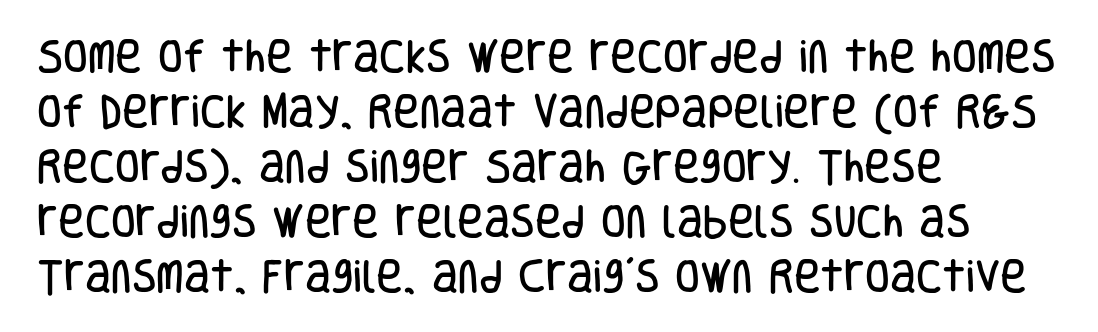
The lines in this sample share a left origin and differ only in where they stop. The space between consecutive lines is moderate. A bare baseline throughout the passage. The type sits square on the baseline with zero lean.
